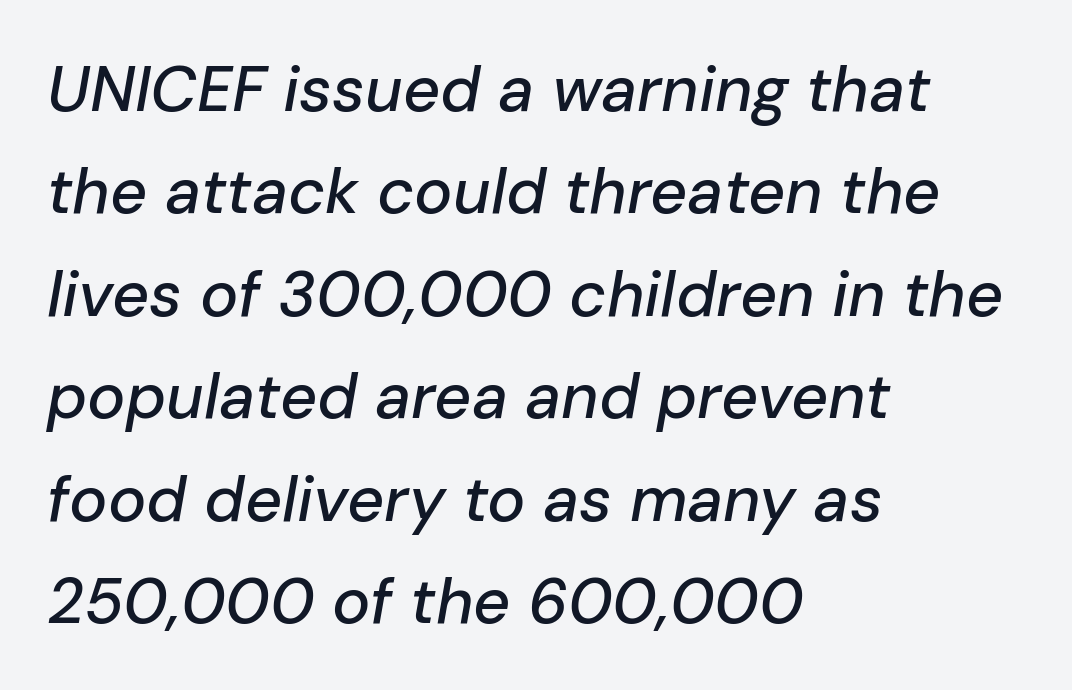
Q: Is the text italic (slanted)? A: Yes, it leans right by about 10 degrees.
Q: Is the text underlined? A: No.
Q: How is the paragraph aligned? A: Left-aligned.
Q: Is the spacing between letters normal or unusually wide? A: Normal.
Q: Is the spacing between lines tight, normal or loose? A: Normal.
Q: Width (condensed, normal, or wide)? A: Normal.
Q: Stroke contrast? A: Low.
Q: x-height? A: Medium.
Q: Monospaced? A: No.
